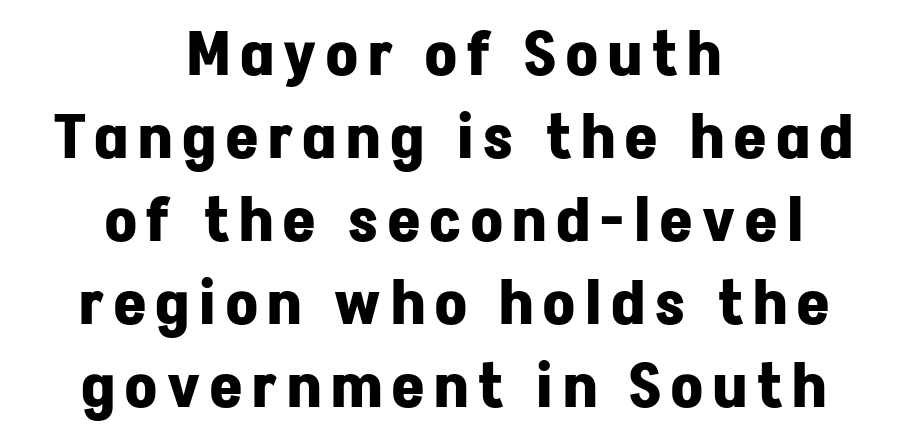
The image shows 62 px bold sans-serif type, upright; set centered, normal line spacing (1.34x), not underlined; low stroke contrast and a medium x-height.
